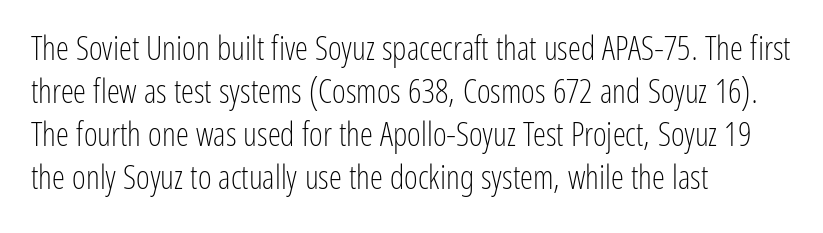
{"serif": "no", "italic": "no", "bold": "no", "weight": "light", "width": "condensed", "stroke_contrast": "low", "x_height": "medium", "monospaced": "no", "underline": "no", "align": "left", "line_spacing": "normal", "line_spacing_ratio": 1.3, "letter_spacing": "normal", "letter_spacing_em": 0.0, "glyph_px": 33}
